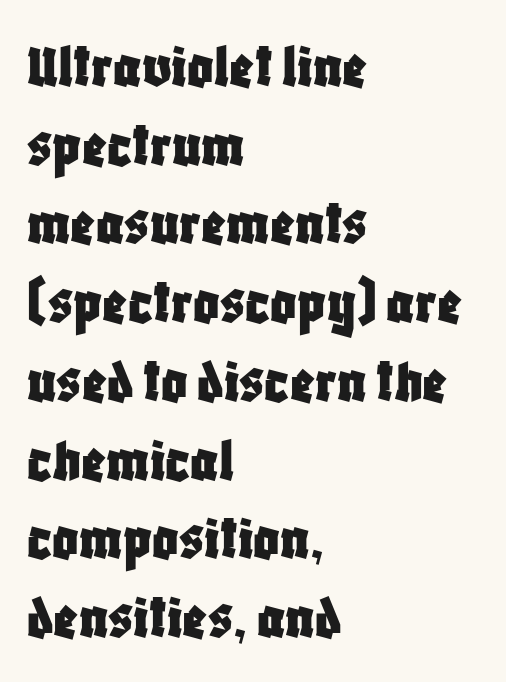
Q: Is the text italic (slanted)? A: No, it is upright.
Q: Is the typeface a serif or a sans-serif typeface? A: Sans-serif.
Q: Is the text underlined? A: No.
Q: How is the paragraph aligned? A: Left-aligned.
Q: Is the spacing between letters normal or unusually wide? A: Normal.
Q: Width (condensed, normal, or wide)? A: Condensed.
Q: Stroke contrast? A: Low.
Q: x-height? A: Large.
Q: Monospaced? A: No.
